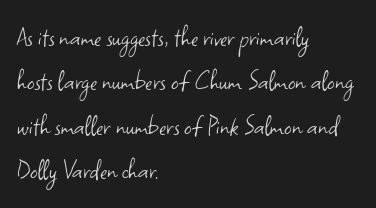
Q: Is the text bold? A: No.
Q: Is the text italic (slanted)? A: Yes.
Q: Is the typeface a serif or a sans-serif typeface? A: Sans-serif.
Q: Is the text underlined? A: No.
Q: How is the paragraph aligned? A: Left-aligned.
Q: Is the spacing between letters normal or unusually wide? A: Normal.
Q: Is the spacing between lines tight, normal or loose? A: Normal.
Q: Width (condensed, normal, or wide)? A: Normal.
Q: Stroke contrast? A: Low.
Q: x-height? A: Small.
Q: Monospaced? A: No.
